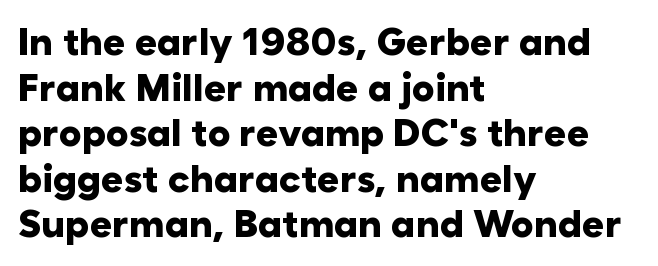
Q: Is the text bold? A: Yes.
Q: Is the text italic (slanted)? A: No, it is upright.
Q: Is the typeface a serif or a sans-serif typeface? A: Sans-serif.
Q: Is the text underlined? A: No.
Q: How is the paragraph aligned? A: Left-aligned.
Q: Is the spacing between letters normal or unusually wide? A: Normal.
Q: Width (condensed, normal, or wide)? A: Normal.
Q: Stroke contrast? A: Low.
Q: x-height? A: Medium.
Q: Monospaced? A: No.
